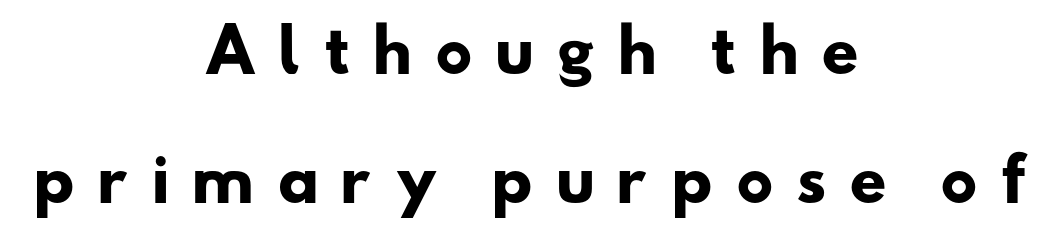
{"serif": "no", "bold": "yes", "weight": "heavy", "width": "wide", "stroke_contrast": "low", "x_height": "small", "monospaced": "no", "underline": "no", "align": "center", "line_spacing": "loose", "line_spacing_ratio": 2.18, "letter_spacing": "wide", "letter_spacing_em": 0.35, "glyph_px": 59}
